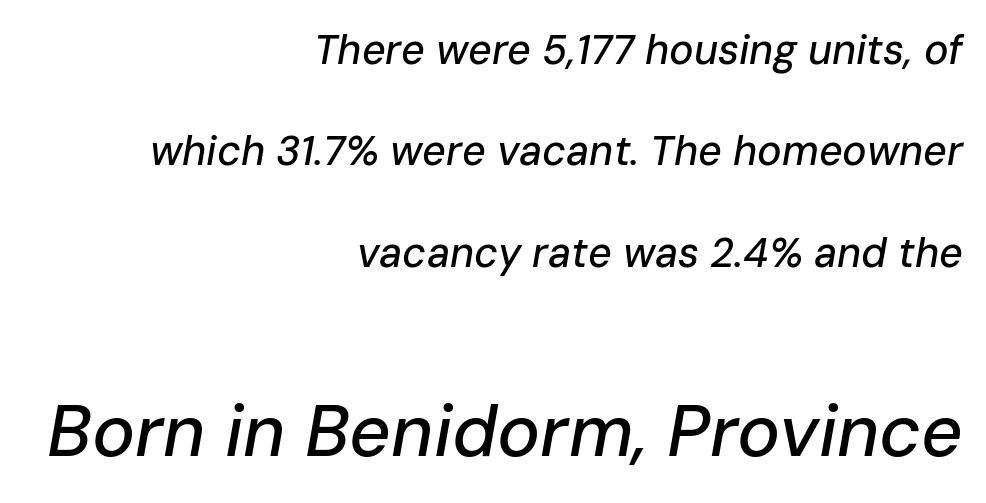
{"italic": "yes", "lean": "right", "slant_degrees": 10, "width": "normal", "stroke_contrast": "low", "x_height": "medium", "monospaced": "no", "underline": "no", "align": "right", "line_spacing": "loose", "line_spacing_ratio": 2.47, "letter_spacing": "normal", "letter_spacing_em": 0.0, "larger_block": "second", "size_ratio": 1.76, "glyph_px": 72}
